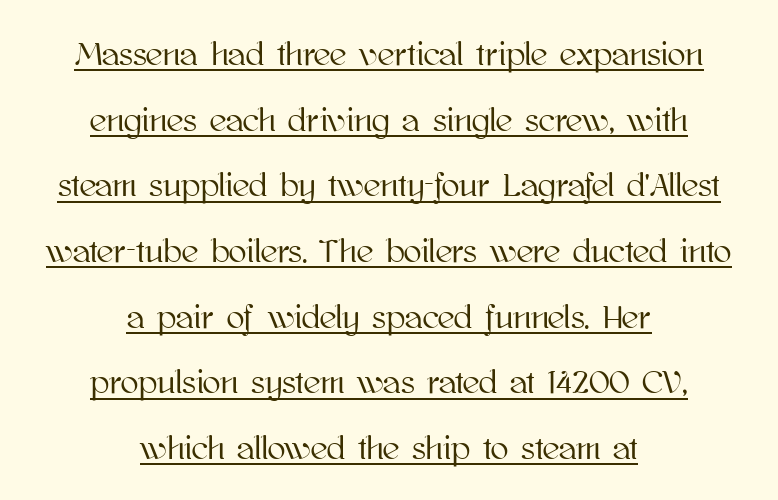
{"italic": "no", "width": "normal", "stroke_contrast": "high", "x_height": "medium", "monospaced": "no", "underline": "yes", "align": "center", "line_spacing": "loose", "line_spacing_ratio": 1.99, "letter_spacing": "normal", "letter_spacing_em": 0.0, "glyph_px": 33}
